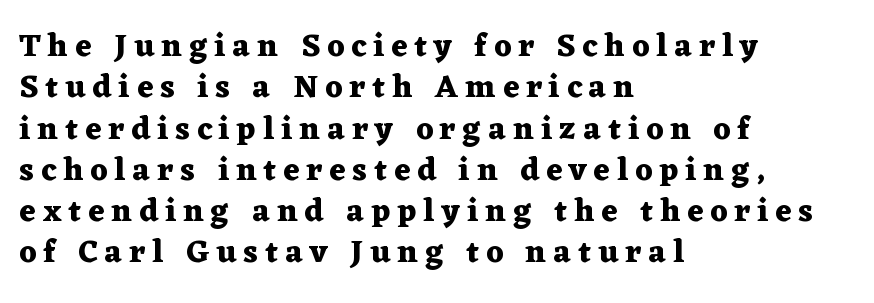
The image shows 32 px heavy, wide serif type, upright; set left-aligned, normal line spacing (1.29x), unusually wide letter spacing (+0.22 em), not underlined; medium stroke contrast and a medium x-height.
